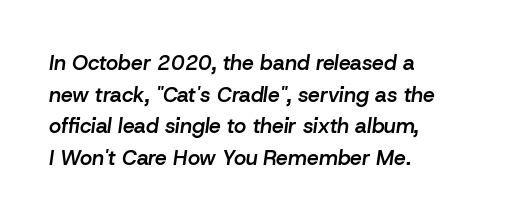
Q: Is the text bold? A: Semi-bold.
Q: Is the text italic (slanted)? A: Yes, it leans right by about 8 degrees.
Q: Is the text underlined? A: No.
Q: How is the paragraph aligned? A: Left-aligned.
Q: Is the spacing between letters normal or unusually wide? A: Normal.
Q: Is the spacing between lines tight, normal or loose? A: Normal.
